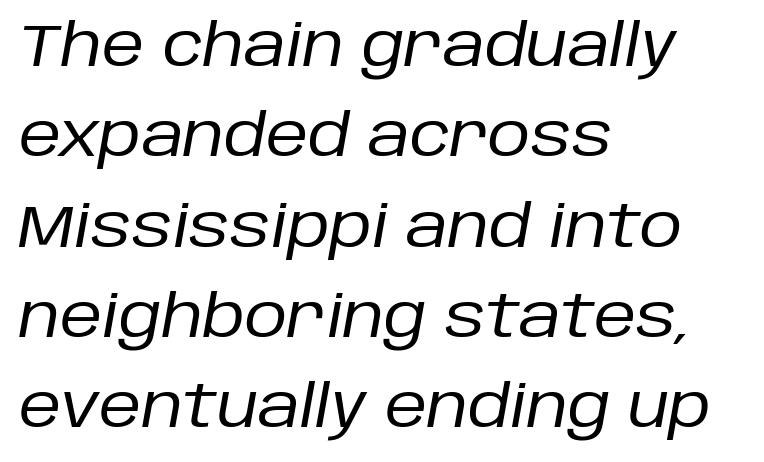
The image shows 59 px regular-weight type, italic (leaning right); set left-aligned, normal line spacing (1.53x), normal letter spacing, not underlined; low stroke contrast and a large x-height.
